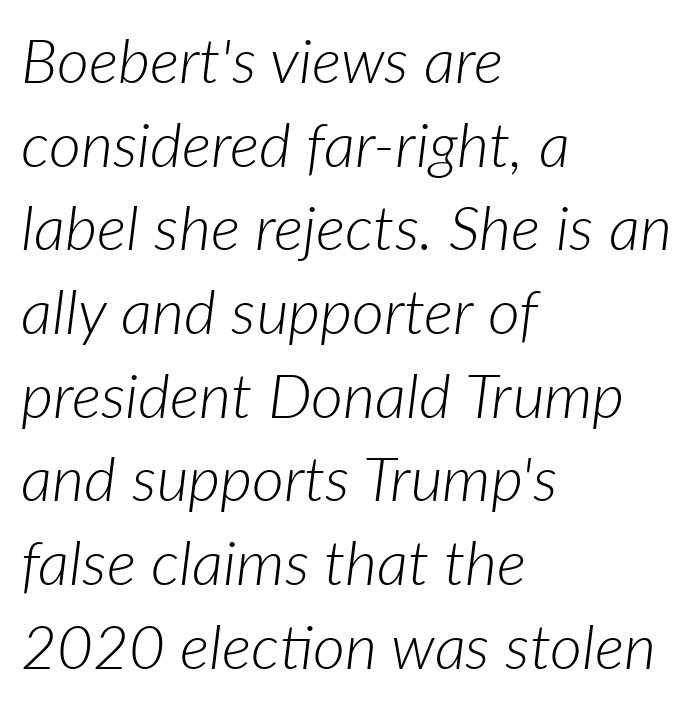
The image shows 62 px light type, italic (leaning right); set left-aligned, normal line spacing (1.35x), normal letter spacing, not underlined; low stroke contrast and a medium x-height.
